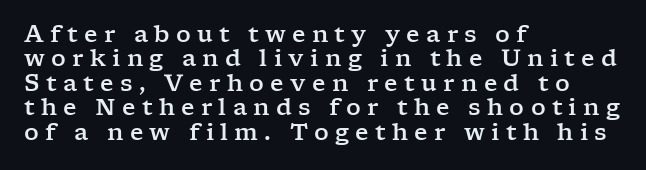
The image shows 23 px text type, upright; set left-aligned, tight line spacing (1.06x), unusually wide letter spacing (+0.27 em), not underlined.
